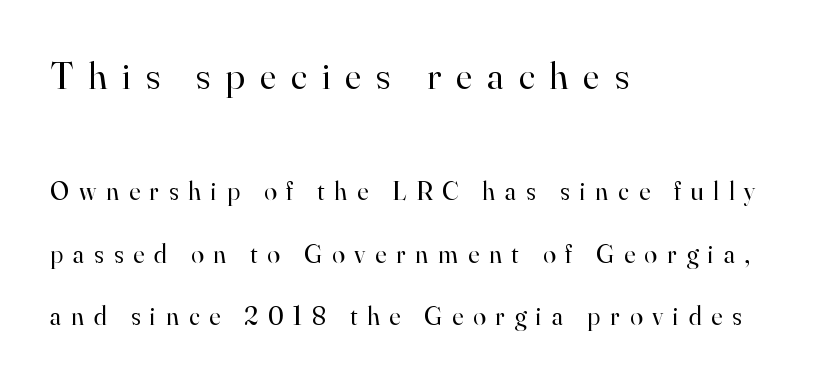
{"serif": "yes", "italic": "no", "bold": "no", "weight": "regular", "width": "normal", "stroke_contrast": "high", "x_height": "small", "monospaced": "no", "underline": "no", "align": "left", "line_spacing": "loose", "line_spacing_ratio": 2.39, "letter_spacing": "wide", "letter_spacing_em": 0.38, "larger_block": "first", "size_ratio": 1.5, "glyph_px": 39}
